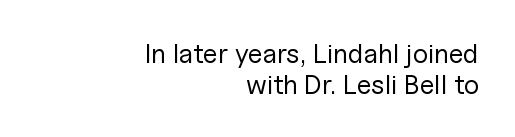
Compared with typical body copy, the letter spacing here is the same. Style check: upright. Has an underline been added? It has not. The paragraph shown leans on its right margin. The strokes are not fattened; the text isn't bold.
